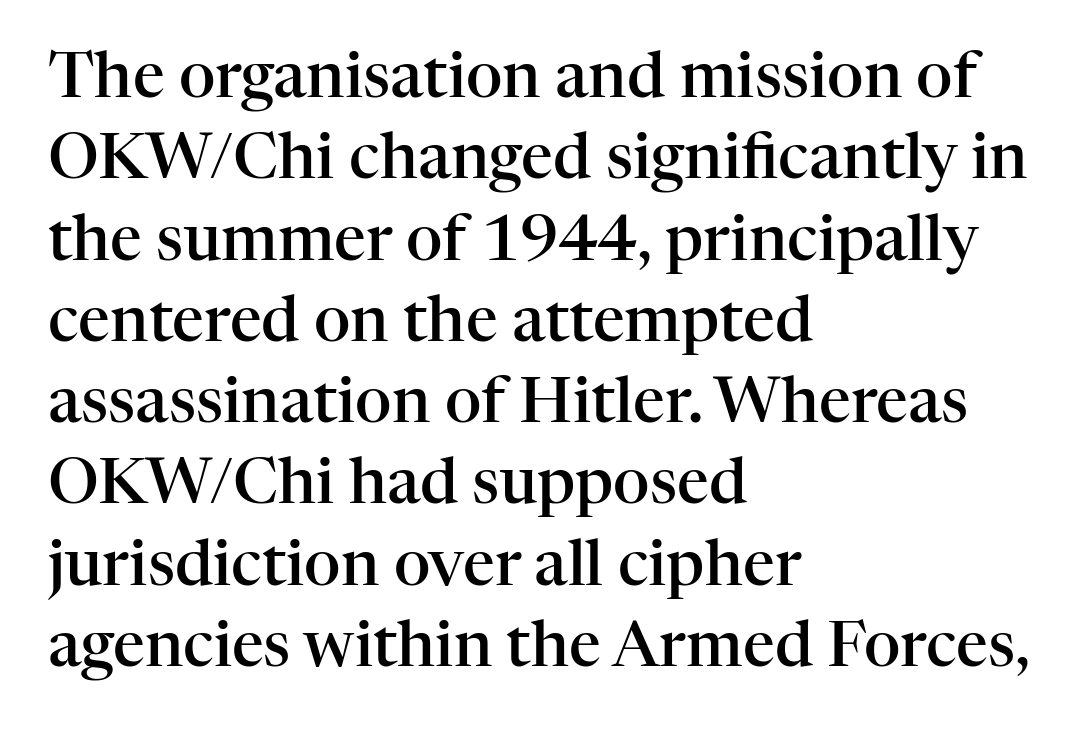
{"serif": "yes", "italic": "no", "bold": "semi", "weight": "semibold", "width": "normal", "stroke_contrast": "high", "x_height": "medium", "monospaced": "no", "underline": "no", "align": "left", "line_spacing": "normal", "line_spacing_ratio": 1.29, "letter_spacing": "normal", "letter_spacing_em": 0.0, "glyph_px": 63}
